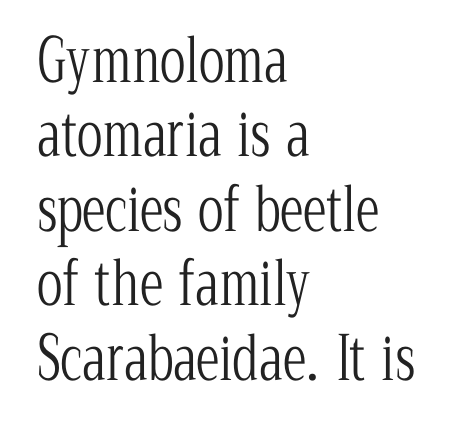
Q: Is the text bold? A: No.
Q: Is the text italic (slanted)? A: No, it is upright.
Q: Is the typeface a serif or a sans-serif typeface? A: Serif.
Q: Is the text underlined? A: No.
Q: How is the paragraph aligned? A: Left-aligned.
Q: Is the spacing between letters normal or unusually wide? A: Normal.
Q: Width (condensed, normal, or wide)? A: Condensed.
Q: Stroke contrast? A: Low.
Q: x-height? A: Medium.
Q: Monospaced? A: No.
